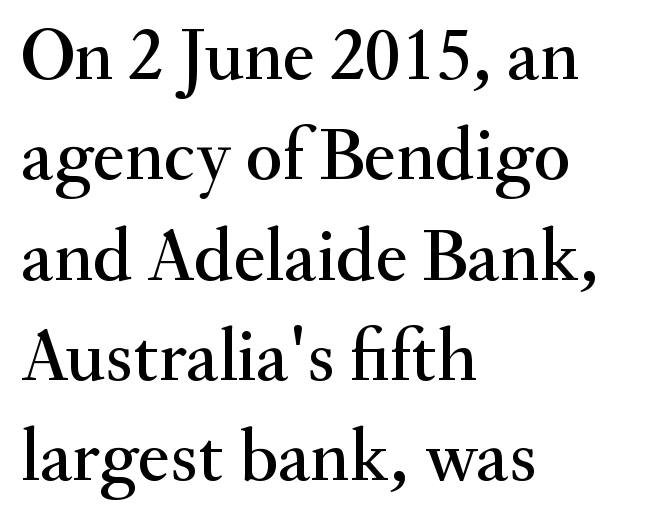
{"serif": "yes", "italic": "no", "width": "normal", "stroke_contrast": "medium", "x_height": "small", "monospaced": "no", "underline": "no", "align": "left", "line_spacing": "normal", "line_spacing_ratio": 1.32, "letter_spacing": "normal", "letter_spacing_em": 0.0, "glyph_px": 76}
